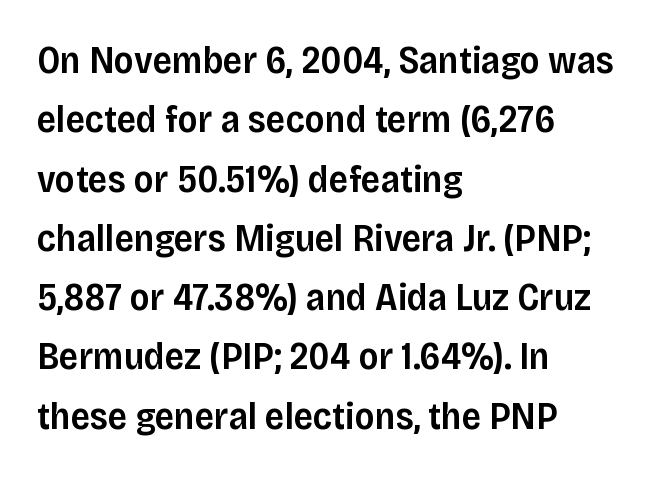
Q: Is the text bold? A: Semi-bold.
Q: Is the text italic (slanted)? A: No, it is upright.
Q: Is the typeface a serif or a sans-serif typeface? A: Sans-serif.
Q: Is the text underlined? A: No.
Q: How is the paragraph aligned? A: Left-aligned.
Q: Is the spacing between letters normal or unusually wide? A: Normal.
Q: Is the spacing between lines tight, normal or loose? A: Normal.
Q: Width (condensed, normal, or wide)? A: Normal.
Q: Stroke contrast? A: Low.
Q: x-height? A: Large.
Q: Monospaced? A: No.
